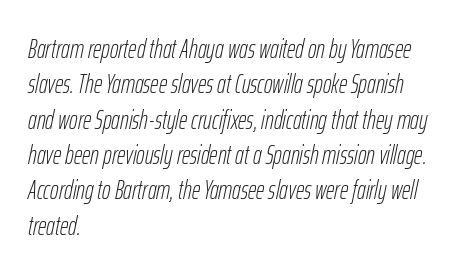
Here the glyphs are tracked normally, forming tight word shapes. Every row of glyphs begins at an identical x-position on the left. The weight would be labelled regular, book, light, or lighter still. The gap between lines stays unmarked. Students, observe: this is what conventionally led text looks like.
